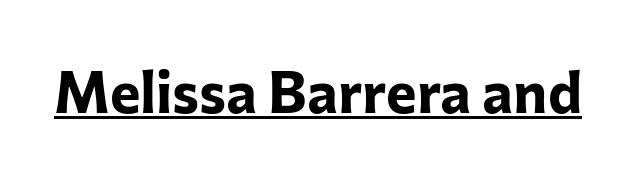
{"serif": "no", "italic": "no", "bold": "yes", "weight": "bold", "width": "normal", "stroke_contrast": "low", "x_height": "medium", "monospaced": "no", "underline": "yes", "letter_spacing": "normal", "letter_spacing_em": 0.0, "glyph_px": 58}
